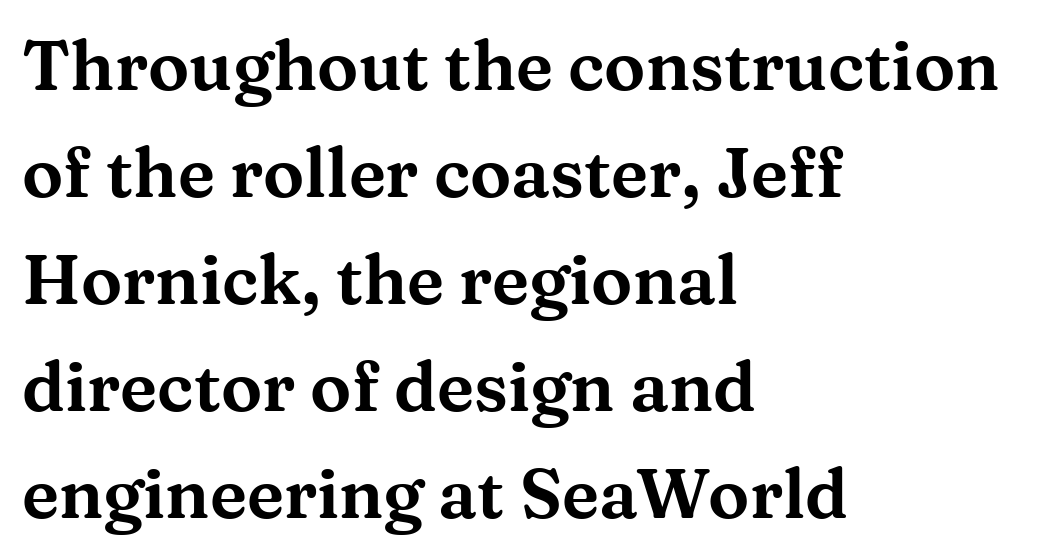
The image shows 69 px wide serif type, upright; set left-aligned, normal line spacing (1.55x), normal letter spacing, not underlined; medium stroke contrast and a medium x-height.
